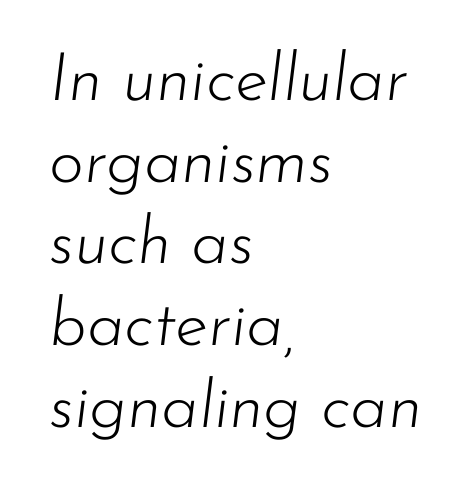
{"italic": "yes", "lean": "right", "slant_degrees": 7, "bold": "no", "weight": "light", "width": "normal", "stroke_contrast": "low", "x_height": "small", "monospaced": "no", "underline": "no", "align": "left", "line_spacing_ratio": 1.22, "letter_spacing": "normal", "letter_spacing_em": 0.0, "glyph_px": 67}
